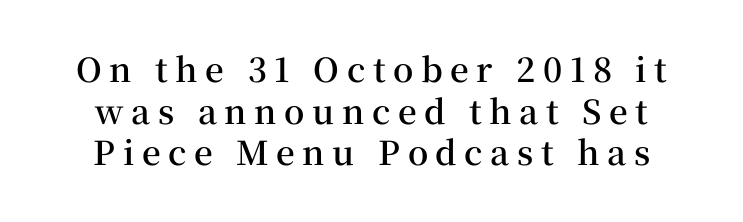
The image shows 33 px semibold serif type, upright; set normal line spacing (1.26x), unusually wide letter spacing (+0.23 em), not underlined; medium stroke contrast and a medium x-height.
